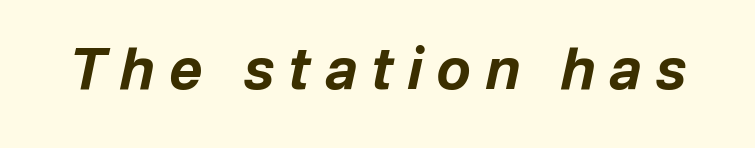
The image shows 57 px bold type, italic (leaning right); set unusually wide letter spacing (+0.25 em), not underlined; low stroke contrast and a medium x-height.
